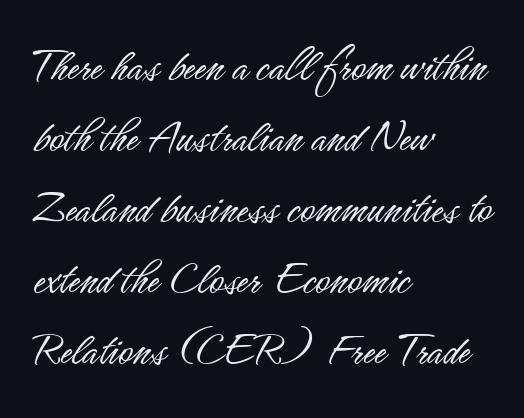
Q: Is the text bold? A: No.
Q: Is the text italic (slanted)? A: Yes.
Q: Is the typeface a serif or a sans-serif typeface? A: Sans-serif.
Q: Is the text underlined? A: No.
Q: How is the paragraph aligned? A: Left-aligned.
Q: Is the spacing between letters normal or unusually wide? A: Normal.
Q: Is the spacing between lines tight, normal or loose? A: Normal.
Q: Width (condensed, normal, or wide)? A: Condensed.
Q: Stroke contrast? A: Low.
Q: x-height? A: Small.
Q: Monospaced? A: No.
